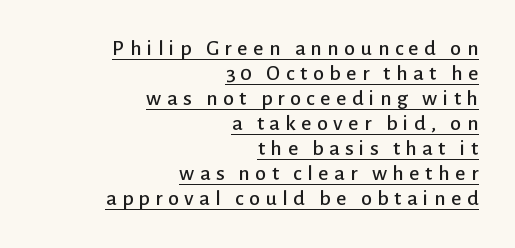
The rendering anchors every line to the right-hand side. A typesetter would call this leading minimal, almost set solid. A rule runs beneath these lines of type. There is plenty of visible air inserted between adjacent glyphs. Italic: no, the glyphs are upright roman.
